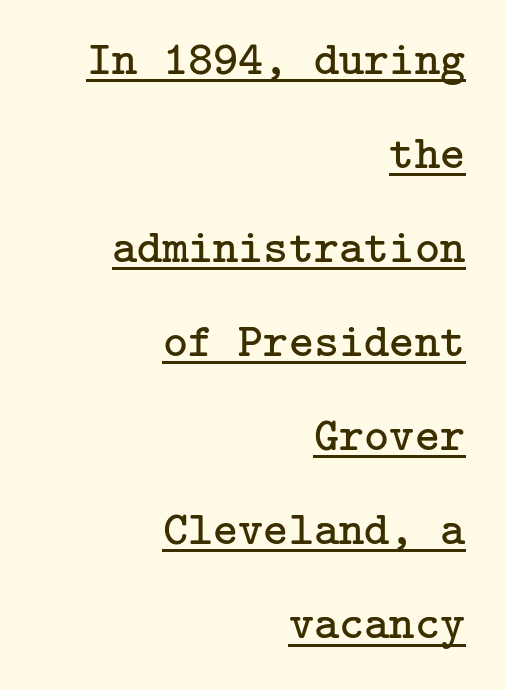
The image shows 48 px regular-weight serif type, upright; set right-aligned, loose line spacing (1.96x), normal letter spacing, underlined; low stroke contrast and a medium x-height.
